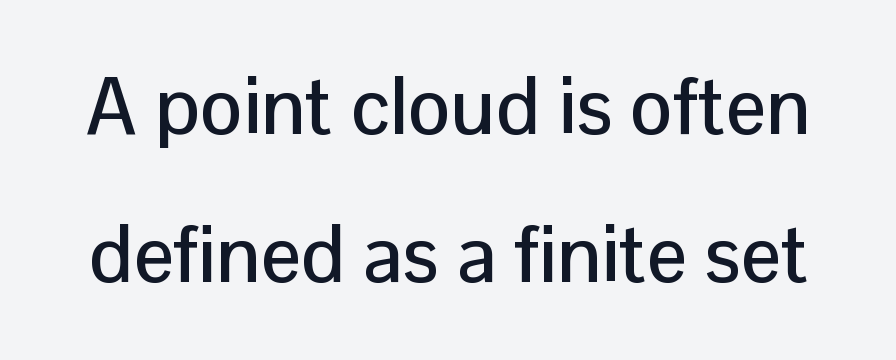
Q: Is the text italic (slanted)? A: No, it is upright.
Q: Is the typeface a serif or a sans-serif typeface? A: Sans-serif.
Q: Is the text underlined? A: No.
Q: Is the spacing between letters normal or unusually wide? A: Normal.
Q: Width (condensed, normal, or wide)? A: Normal.
Q: Stroke contrast? A: Low.
Q: x-height? A: Medium.
Q: Monospaced? A: No.
